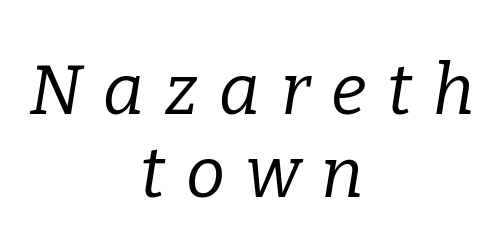
Notice how the stems are inclined rather than vertical — that's the hallmark of italics. Clear beneath every line of the passage. A serif font was chosen for this passage. The letterforms sit at book weight or below. Here the designer chose a conventional face with non-uniform glyph widths.
